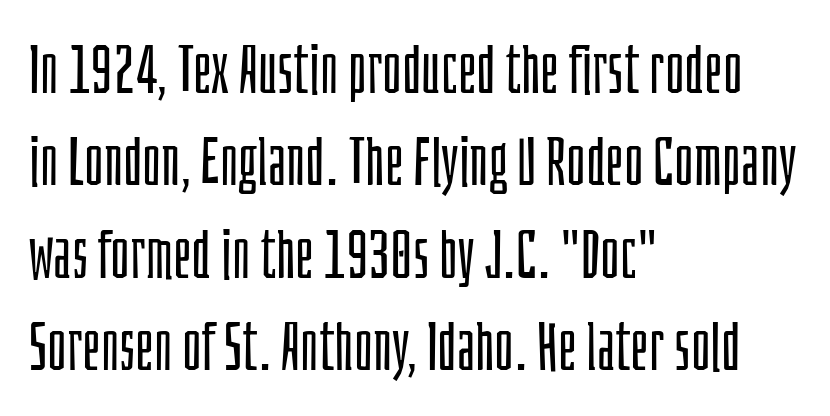
Q: Is the text bold? A: No.
Q: Is the text italic (slanted)? A: No, it is upright.
Q: Is the typeface a serif or a sans-serif typeface? A: Sans-serif.
Q: Is the text underlined? A: No.
Q: How is the paragraph aligned? A: Left-aligned.
Q: Is the spacing between letters normal or unusually wide? A: Normal.
Q: Is the spacing between lines tight, normal or loose? A: Normal.
Q: Width (condensed, normal, or wide)? A: Condensed.
Q: Stroke contrast? A: Low.
Q: x-height? A: Large.
Q: Monospaced? A: No.
